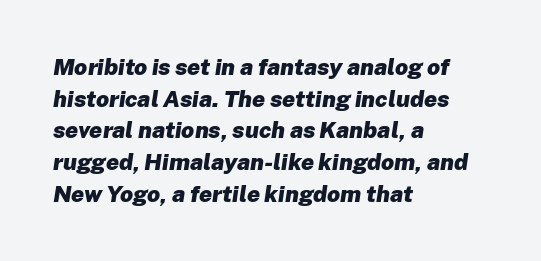
Q: Is the text bold? A: Yes.
Q: Is the text italic (slanted)? A: Yes, it leans right by about 8 degrees.
Q: Is the text underlined? A: No.
Q: How is the paragraph aligned? A: Left-aligned.
Q: Is the spacing between letters normal or unusually wide? A: Normal.
Q: Is the spacing between lines tight, normal or loose? A: Normal.
